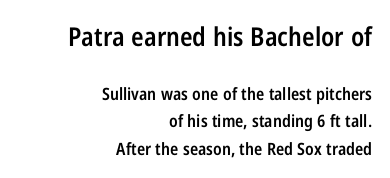
Large over small — that's the arrangement of the two blocks here. The baseline area is clear. The leading is moderate, giving the passage an even texture. Notice how the passage keeps a crisp vertical edge on the right only.
